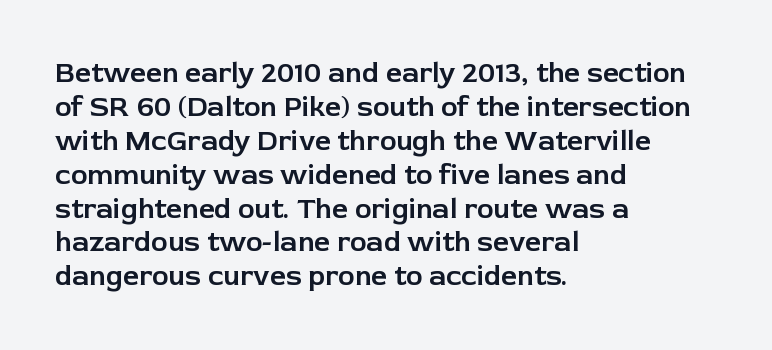
Q: Is the text italic (slanted)? A: No, it is upright.
Q: Is the typeface a serif or a sans-serif typeface? A: Sans-serif.
Q: Is the text underlined? A: No.
Q: How is the paragraph aligned? A: Left-aligned.
Q: Is the spacing between letters normal or unusually wide? A: Normal.
Q: Width (condensed, normal, or wide)? A: Normal.
Q: Stroke contrast? A: Low.
Q: x-height? A: Medium.
Q: Monospaced? A: No.
